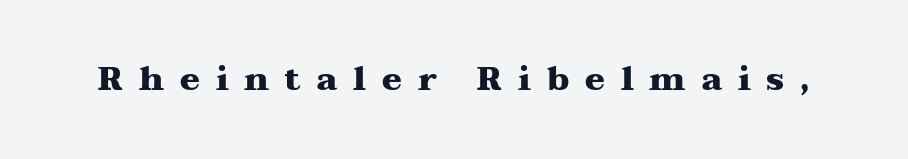
{"serif": "yes", "italic": "no", "bold": "yes", "weight": "heavy", "width": "wide", "stroke_contrast": "medium", "x_height": "medium", "monospaced": "no", "underline": "no", "letter_spacing": "wide", "letter_spacing_em": 0.48, "glyph_px": 33}
